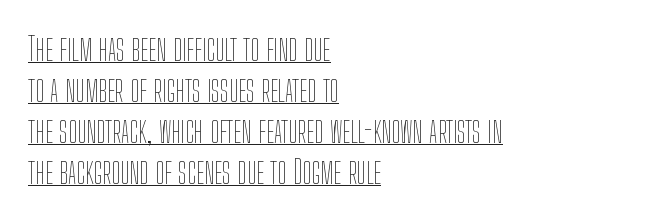
Q: Is the text bold? A: No.
Q: Is the text italic (slanted)? A: No, it is upright.
Q: Is the text underlined? A: Yes.
Q: How is the paragraph aligned? A: Left-aligned.
Q: Is the spacing between letters normal or unusually wide? A: Normal.
Q: Width (condensed, normal, or wide)? A: Condensed.
Q: Stroke contrast? A: Low.
Q: x-height? A: Medium.
Q: Monospaced? A: No.
